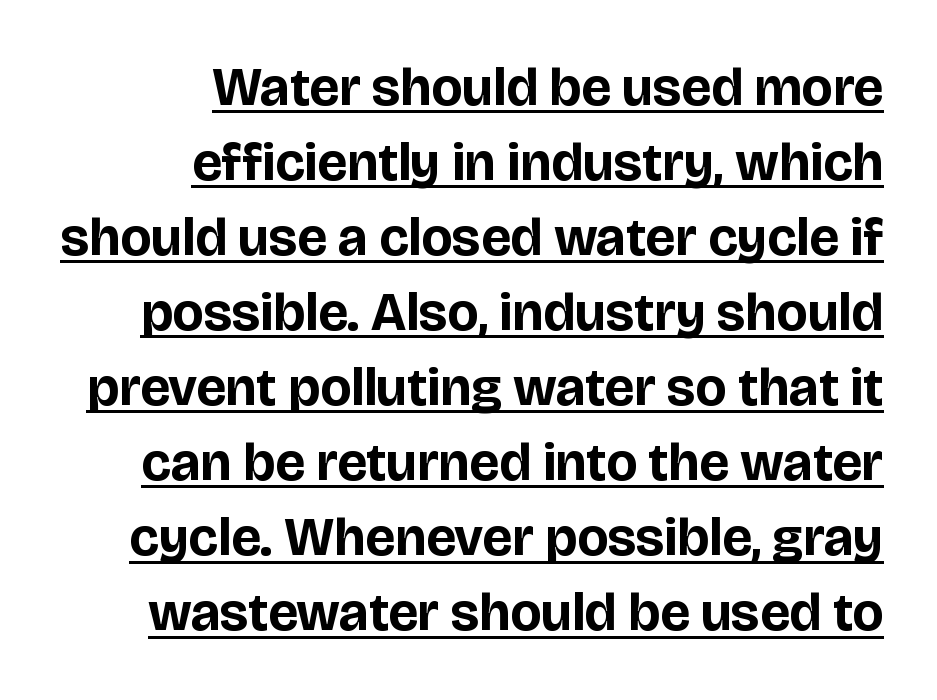
Q: Is the text bold? A: Yes.
Q: Is the text italic (slanted)? A: No, it is upright.
Q: Is the typeface a serif or a sans-serif typeface? A: Sans-serif.
Q: Is the text underlined? A: Yes.
Q: How is the paragraph aligned? A: Right-aligned.
Q: Is the spacing between letters normal or unusually wide? A: Normal.
Q: Is the spacing between lines tight, normal or loose? A: Normal.
Q: Width (condensed, normal, or wide)? A: Normal.
Q: Stroke contrast? A: Low.
Q: x-height? A: Large.
Q: Monospaced? A: No.
